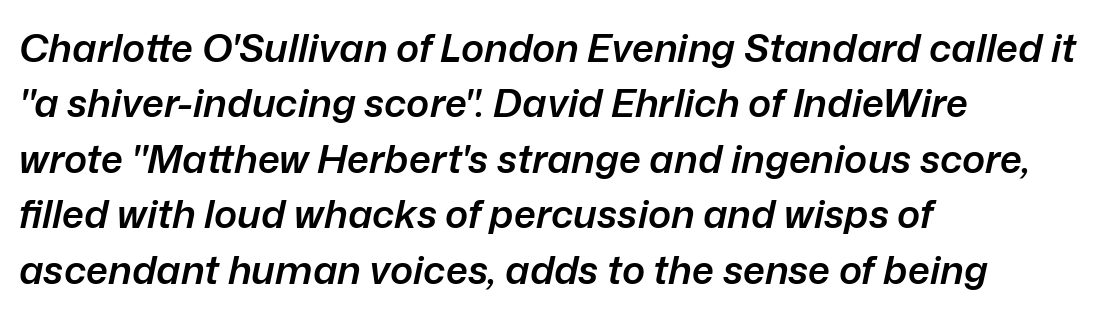
The image shows 39 px semibold type, italic (leaning right); set left-aligned, normal line spacing (1.42x), normal letter spacing, not underlined; low stroke contrast and a medium x-height.
